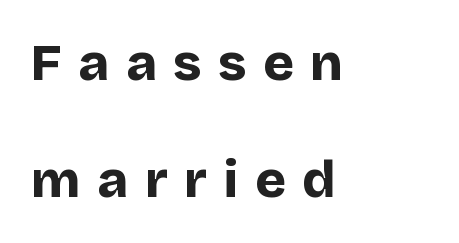
Characters remain perfectly vertical along every line. The ragged edge is on the right, which tells us the setting is flush left. How are the letters spaced? Widely, with obvious added tracking. Note the varied advance widths — an 'i' is clearly narrower than an 'm'. Serifs: no, the terminals of the letterforms are clean.
